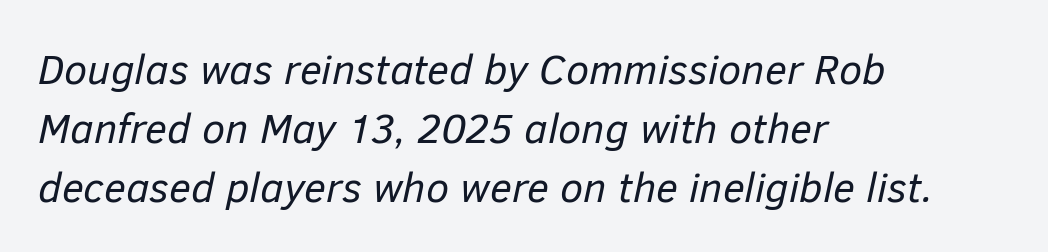
Q: Is the text bold? A: No.
Q: Is the text italic (slanted)? A: Yes, it leans right by about 12 degrees.
Q: Is the text underlined? A: No.
Q: How is the paragraph aligned? A: Left-aligned.
Q: Is the spacing between letters normal or unusually wide? A: Normal.
Q: Is the spacing between lines tight, normal or loose? A: Normal.
Q: Width (condensed, normal, or wide)? A: Normal.
Q: Stroke contrast? A: Low.
Q: x-height? A: Medium.
Q: Monospaced? A: No.
